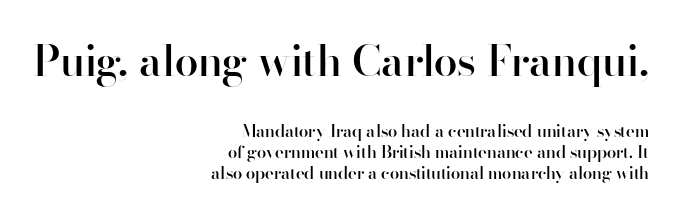
Q: Is the text bold? A: Semi-bold.
Q: Is the text italic (slanted)? A: No, it is upright.
Q: Is the typeface a serif or a sans-serif typeface? A: Sans-serif.
Q: Is the text underlined? A: No.
Q: How is the paragraph aligned? A: Right-aligned.
Q: Is the spacing between letters normal or unusually wide? A: Normal.
Q: Which block of text is set in a larger size, the first (top) or the second (bottom)? A: The first (top) one.
Q: Width (condensed, normal, or wide)? A: Normal.
Q: Stroke contrast? A: High.
Q: x-height? A: Small.
Q: Monospaced? A: No.
